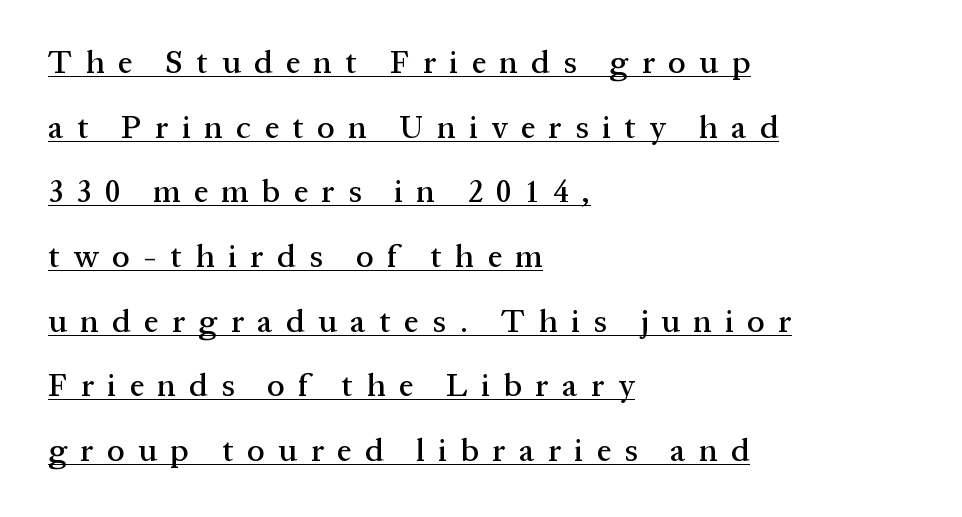
Emphasis is given by a line drawn under the lettering. Does the type have serifs? Yes, each stem ends in a small foot. Quick note: interline space is abundant. Look at the tracking — it's clearly loosened, letters drifting apart.
